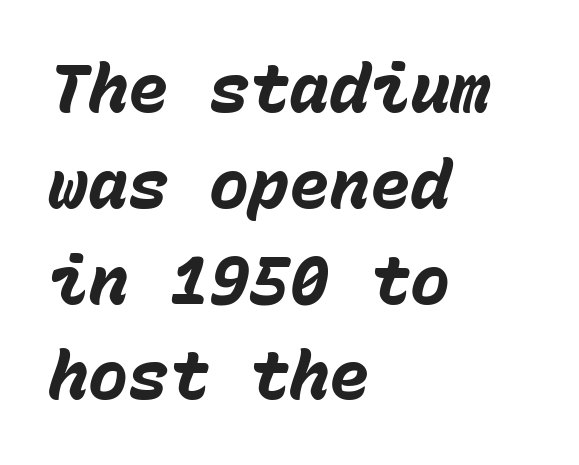
Looks like terminal output: every glyph gets an equal slot. Italic: yes, the glyphs are oblique. A clean baseline with only descenders dipping below it. The line texture is even and compact thanks to regular tracking. Every row of glyphs begins at an identical x-position on the left.
